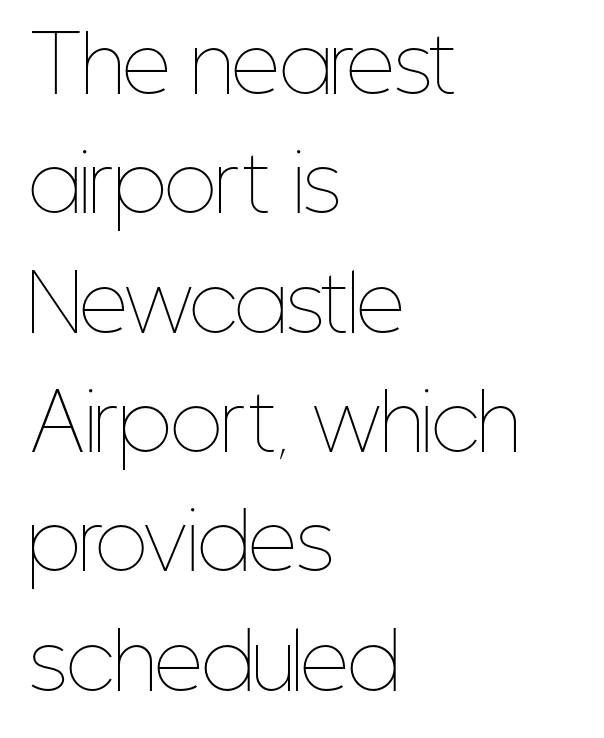
Q: Is the text bold? A: No.
Q: Is the text italic (slanted)? A: No, it is upright.
Q: Is the text underlined? A: No.
Q: How is the paragraph aligned? A: Left-aligned.
Q: Is the spacing between letters normal or unusually wide? A: Normal.
Q: Is the spacing between lines tight, normal or loose? A: Normal.
Q: Width (condensed, normal, or wide)? A: Condensed.
Q: Stroke contrast? A: Low.
Q: x-height? A: Medium.
Q: Monospaced? A: No.
